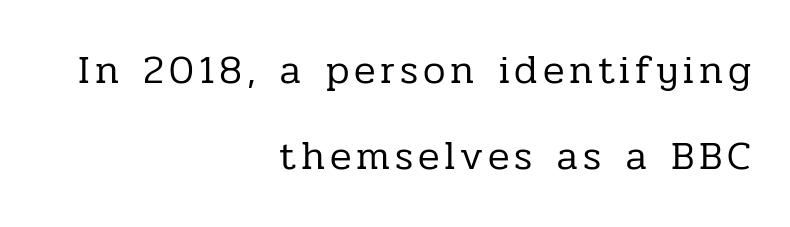
No letter is thick-stroked: the sample isn't bold. Proportional: the letters do not fall into vertical columns. This rendering uses right alignment, leaving the left contour irregular. Plain, unruled lines of type. Type style note: has serifs.
